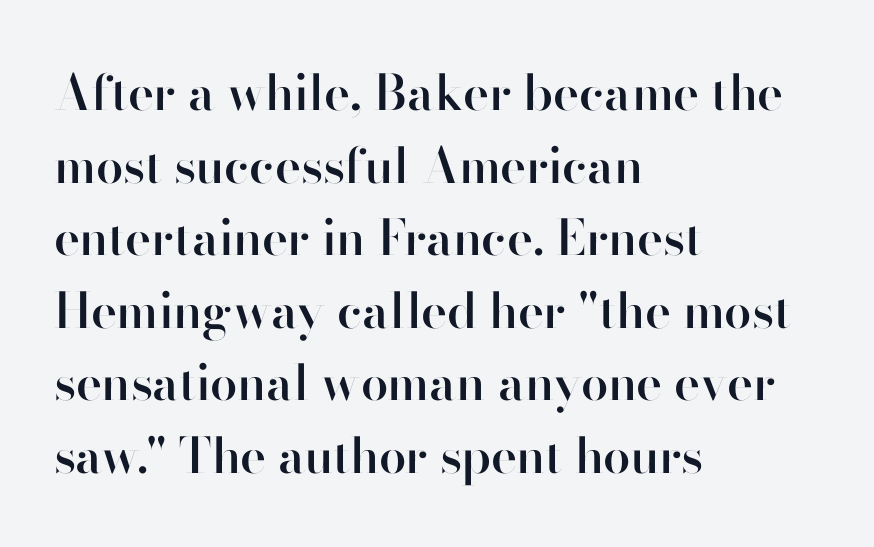
{"serif": "no", "italic": "no", "bold": "semi", "weight": "semibold", "width": "normal", "stroke_contrast": "high", "x_height": "small", "monospaced": "no", "underline": "no", "align": "left", "line_spacing": "normal", "line_spacing_ratio": 1.48, "letter_spacing": "normal", "letter_spacing_em": 0.0, "glyph_px": 49}
